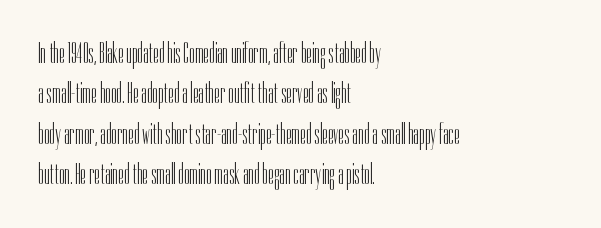
The characters are drawn with everyday or finer stroke widths. The passage shown is typed in a proportional face where columns would drift. The specimen reads as upright at a glance. Serifs: no, the terminals of the letterforms are clean. What stands out about the letter spacing? Nothing — it is the standard amount.
